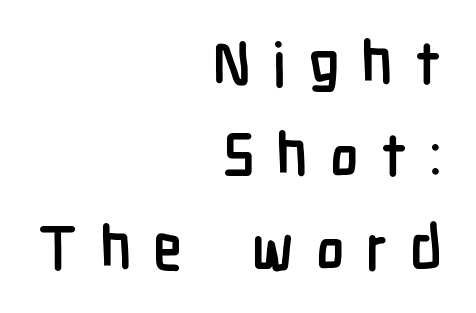
{"serif": "no", "italic": "no", "bold": "yes", "weight": "semibold", "width": "condensed", "stroke_contrast": "low", "x_height": "medium", "monospaced": "no", "underline": "no", "align": "right", "line_spacing": "normal", "line_spacing_ratio": 1.54, "letter_spacing": "wide", "letter_spacing_em": 0.36, "glyph_px": 60}
